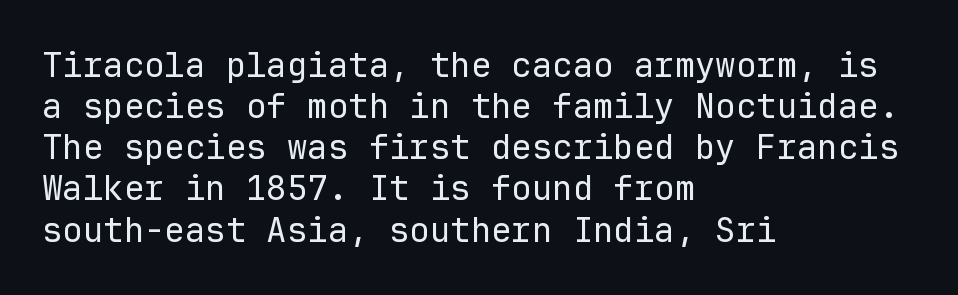
{"serif": "no", "italic": "no", "bold": "no", "weight": "regular", "width": "normal", "stroke_contrast": "low", "x_height": "medium", "monospaced": "yes", "underline": "no", "align": "left", "line_spacing_ratio": 1.21, "letter_spacing": "normal", "letter_spacing_em": 0.0, "glyph_px": 34}
